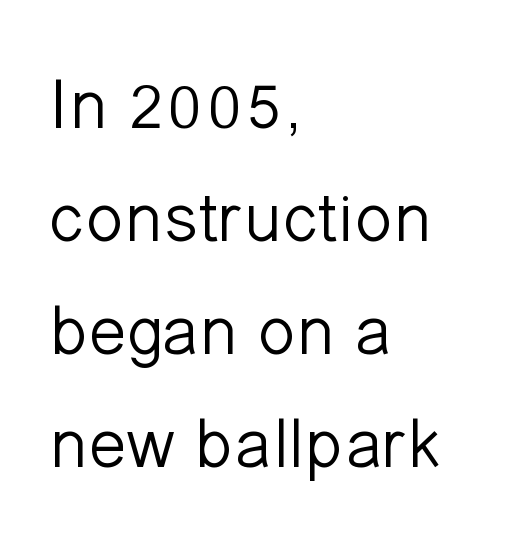
Q: Is the text bold? A: No.
Q: Is the text italic (slanted)? A: No, it is upright.
Q: Is the typeface a serif or a sans-serif typeface? A: Sans-serif.
Q: Is the text underlined? A: No.
Q: How is the paragraph aligned? A: Left-aligned.
Q: Is the spacing between letters normal or unusually wide? A: Normal.
Q: Is the spacing between lines tight, normal or loose? A: Normal.
Q: Width (condensed, normal, or wide)? A: Normal.
Q: Stroke contrast? A: Low.
Q: x-height? A: Medium.
Q: Monospaced? A: No.
